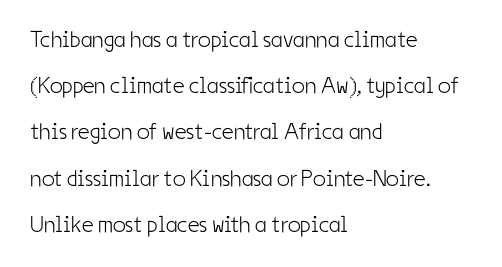
{"italic": "no", "bold": "no", "underline": "no", "align": "left", "line_spacing": "loose", "line_spacing_ratio": 2.01, "letter_spacing": "normal", "letter_spacing_em": 0.0, "glyph_px": 23}
